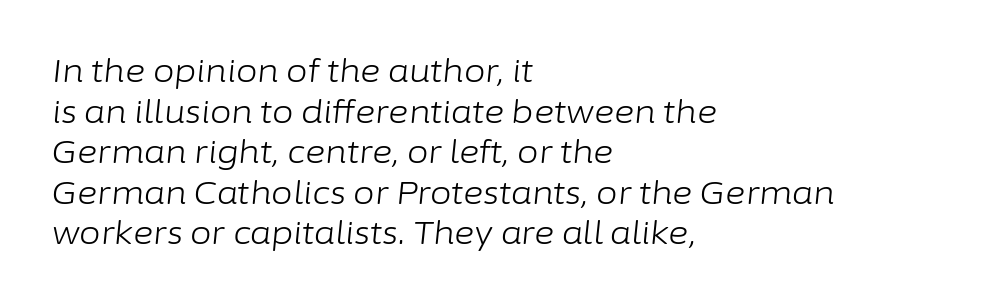
{"italic": "yes", "lean": "right", "slant_degrees": 6, "bold": "no", "weight": "light", "width": "normal", "stroke_contrast": "low", "x_height": "medium", "monospaced": "no", "underline": "no", "align": "left", "line_spacing": "normal", "line_spacing_ratio": 1.31, "letter_spacing": "normal", "letter_spacing_em": 0.0, "glyph_px": 31}
